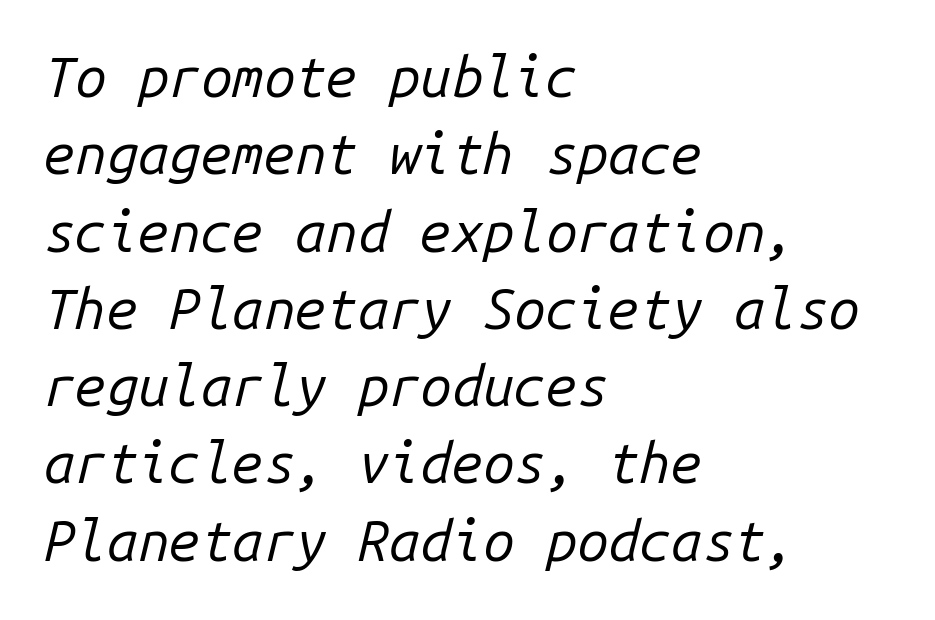
A classic flush-left, rag-right setting is used for this passage. Unbolded letterforms with no extra heft. Rendered with sloped, italic letterforms. The face used here is monospaced, like something from a code editor. What's the leading like? Ordinary, nothing unusual. Letters rest on an invisible, unmarked baseline.
